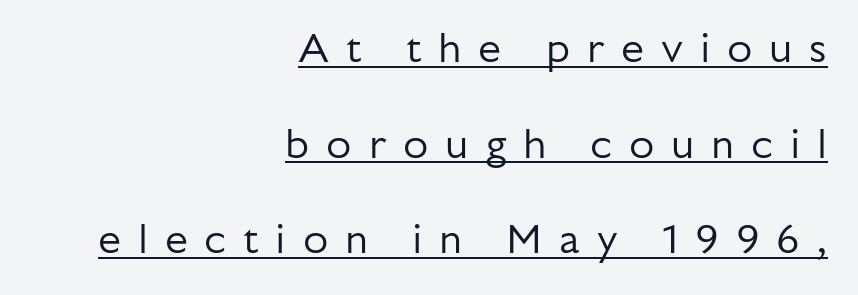
{"serif": "no", "italic": "no", "bold": "no", "weight": "regular", "width": "normal", "stroke_contrast": "low", "x_height": "medium", "monospaced": "no", "underline": "yes", "align": "right", "line_spacing": "loose", "line_spacing_ratio": 2.33, "letter_spacing": "wide", "letter_spacing_em": 0.41, "glyph_px": 41}
